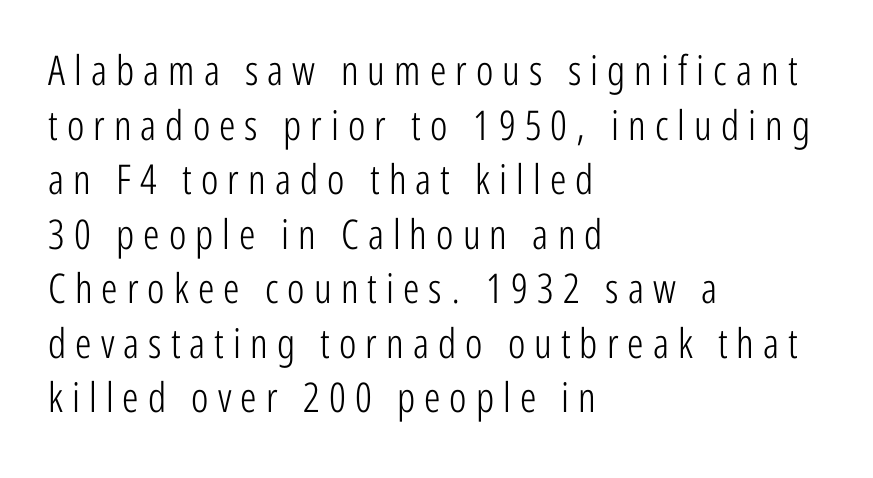
{"serif": "no", "italic": "no", "bold": "no", "weight": "light", "width": "condensed", "stroke_contrast": "low", "x_height": "medium", "monospaced": "no", "underline": "no", "align": "left", "line_spacing": "normal", "line_spacing_ratio": 1.33, "letter_spacing": "wide", "letter_spacing_em": 0.22, "glyph_px": 41}
